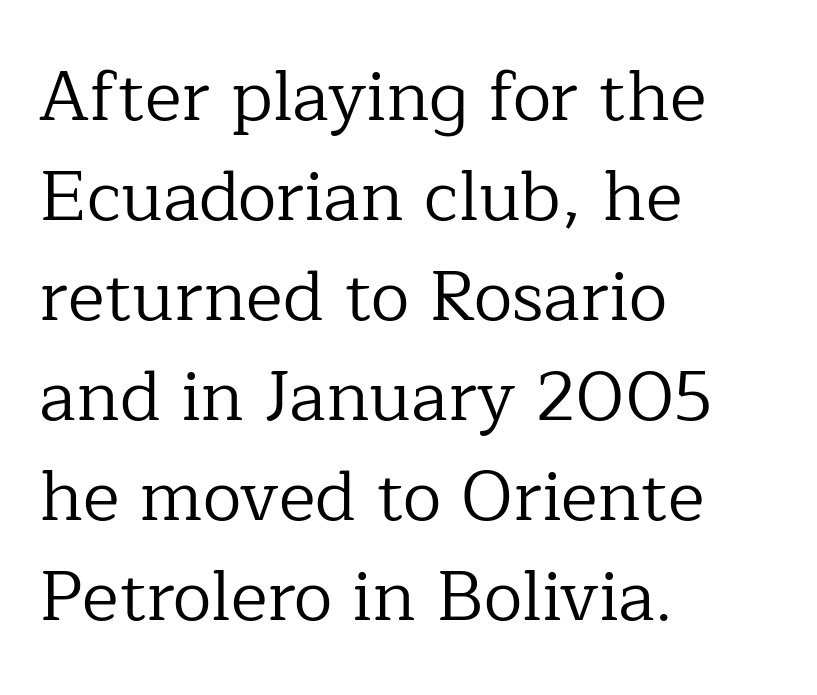
Each letter keeps its own natural width here, so spacing adapts to shape. You can tell from the footed stems that serif type was used. Line spacing here is normal. A typesetter would call this zero additional tracking. The lettering holds an erect, upright posture throughout.
